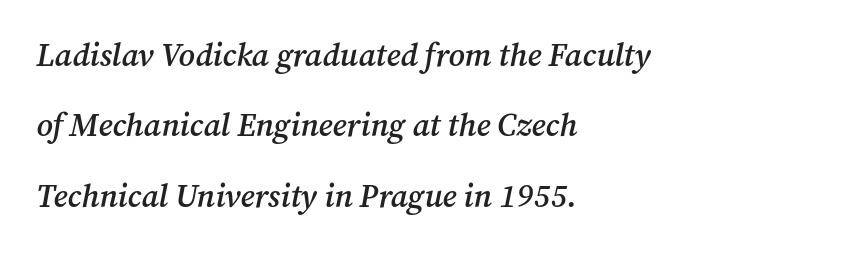
Q: Is the text bold? A: Semi-bold.
Q: Is the text italic (slanted)? A: Yes, it leans right by about 12 degrees.
Q: Is the typeface a serif or a sans-serif typeface? A: Serif.
Q: Is the text underlined? A: No.
Q: How is the paragraph aligned? A: Left-aligned.
Q: Is the spacing between letters normal or unusually wide? A: Normal.
Q: Is the spacing between lines tight, normal or loose? A: Loose.
Q: Width (condensed, normal, or wide)? A: Normal.
Q: Stroke contrast? A: Medium.
Q: x-height? A: Medium.
Q: Monospaced? A: No.
